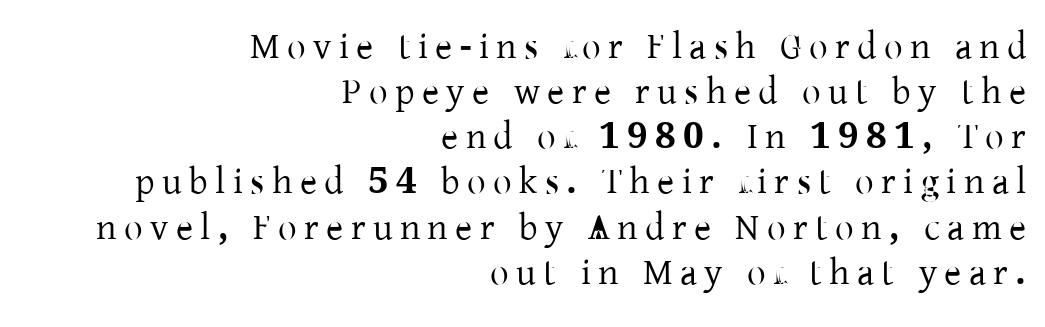
Type style note: has serifs. The space directly below the letters is spotless. These lines are set flush right with a ragged left edge. Proportional: the letters do not fall into vertical columns. The typography opts for an upright posture over an oblique one.
